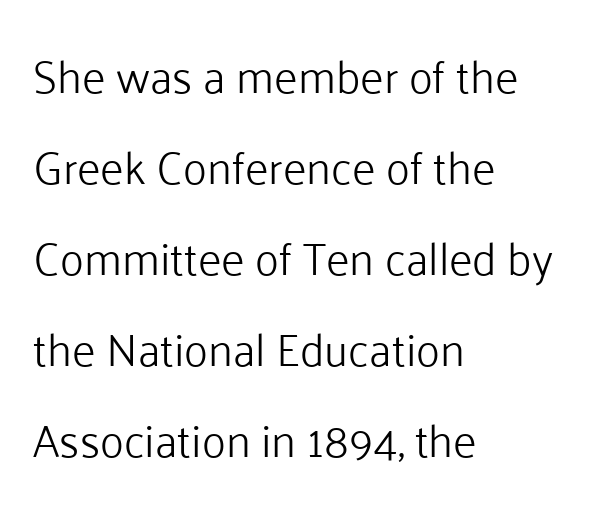
Q: Is the text bold? A: No.
Q: Is the text italic (slanted)? A: No, it is upright.
Q: Is the typeface a serif or a sans-serif typeface? A: Sans-serif.
Q: Is the text underlined? A: No.
Q: How is the paragraph aligned? A: Left-aligned.
Q: Is the spacing between letters normal or unusually wide? A: Normal.
Q: Is the spacing between lines tight, normal or loose? A: Loose.
Q: Width (condensed, normal, or wide)? A: Normal.
Q: Stroke contrast? A: Low.
Q: x-height? A: Medium.
Q: Monospaced? A: No.
